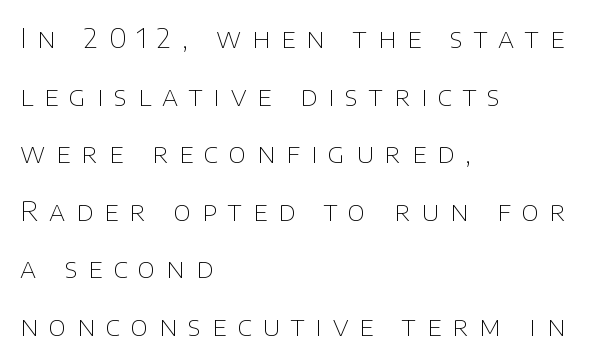
The image shows 27 px text type, upright; set left-aligned, loose line spacing (2.13x), unusually wide letter spacing (+0.4 em), not underlined.
